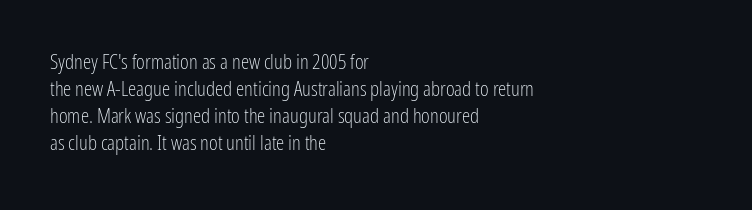
{"italic": "no", "bold": "no", "underline": "no", "align": "left", "line_spacing": "normal", "line_spacing_ratio": 1.29, "letter_spacing": "normal", "letter_spacing_em": 0.0, "glyph_px": 21}
